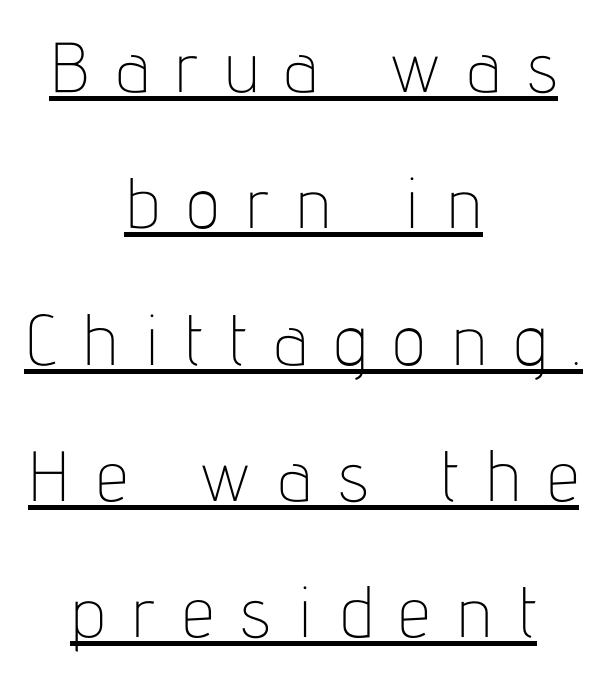
Q: Is the text bold? A: No.
Q: Is the text italic (slanted)? A: No, it is upright.
Q: Is the typeface a serif or a sans-serif typeface? A: Sans-serif.
Q: Is the text underlined? A: Yes.
Q: How is the paragraph aligned? A: Centered.
Q: Is the spacing between letters normal or unusually wide? A: Unusually wide.
Q: Is the spacing between lines tight, normal or loose? A: Loose.
Q: Width (condensed, normal, or wide)? A: Condensed.
Q: Stroke contrast? A: Low.
Q: x-height? A: Medium.
Q: Monospaced? A: No.
